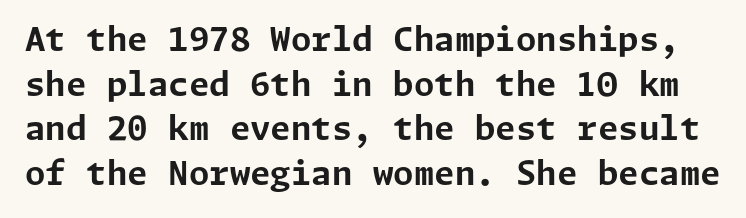
Q: Is the text bold? A: Yes.
Q: Is the text italic (slanted)? A: No, it is upright.
Q: Is the typeface a serif or a sans-serif typeface? A: Sans-serif.
Q: Is the text underlined? A: No.
Q: Is the spacing between letters normal or unusually wide? A: Normal.
Q: Is the spacing between lines tight, normal or loose? A: Normal.
Q: Width (condensed, normal, or wide)? A: Normal.
Q: Stroke contrast? A: Low.
Q: x-height? A: Medium.
